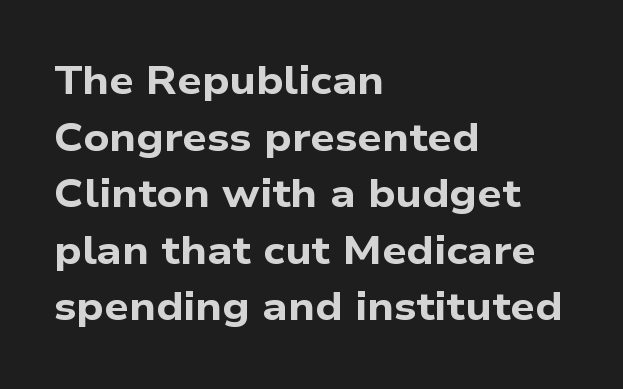
Note the varied advance widths — an 'i' is clearly narrower than an 'm'. Which margin do the lines hug? The left one — the right edge is uneven. The space directly below the letters is spotless. As a designer I'd log this as weight 700, bold. The text was rendered using a sans face with plain stroke endings.
